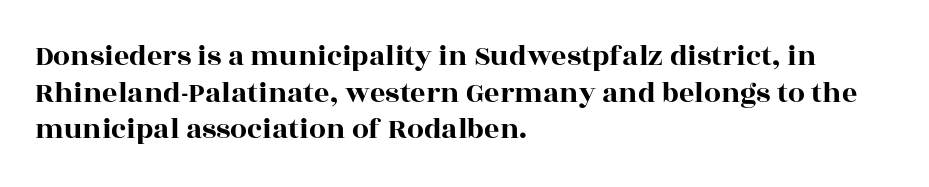
Quick note: underline off. Words appear dense and cohesive because spacing is normal. All the whitespace from short lines collects on the right. This is the regular roman posture of the typeface. Each letter keeps its own natural width here, so spacing adapts to shape.
